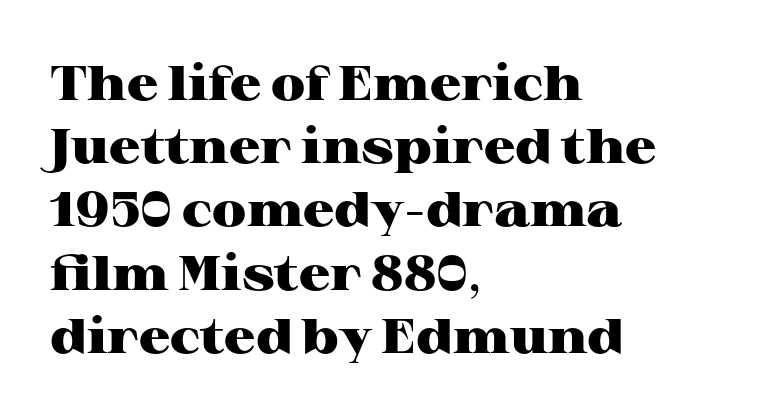
{"serif": "yes", "italic": "no", "bold": "yes", "weight": "heavy", "width": "wide", "stroke_contrast": "high", "x_height": "medium", "monospaced": "no", "underline": "no", "align": "left", "line_spacing": "normal", "line_spacing_ratio": 1.29, "letter_spacing": "normal", "letter_spacing_em": 0.0, "glyph_px": 49}
